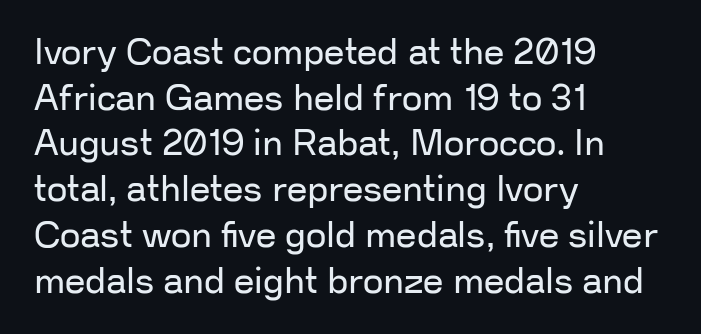
The image shows 36 px regular-weight sans-serif type, upright; set left-aligned, normal line spacing (1.27x), normal letter spacing, not underlined; low stroke contrast and a medium x-height.
